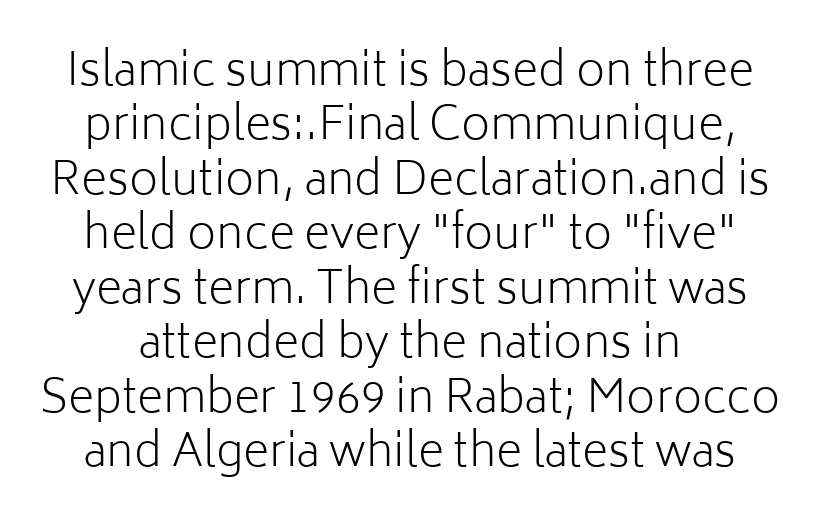
{"serif": "no", "italic": "no", "bold": "no", "weight": "light", "width": "normal", "stroke_contrast": "low", "x_height": "medium", "monospaced": "no", "underline": "no", "line_spacing_ratio": 1.21, "letter_spacing": "normal", "letter_spacing_em": 0.0, "glyph_px": 45}
